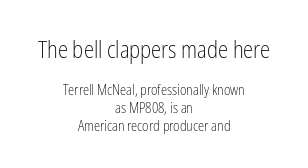
Does the bottom block carry the larger type? No, the top block does. The lines sit at an ordinary, default distance from one another. Decoration check: the copy has no underline. This rendering leaves character spacing at its baseline value. Designer's note — italics off, roman on. Every row of glyphs is offset so its center matches the block's center.
